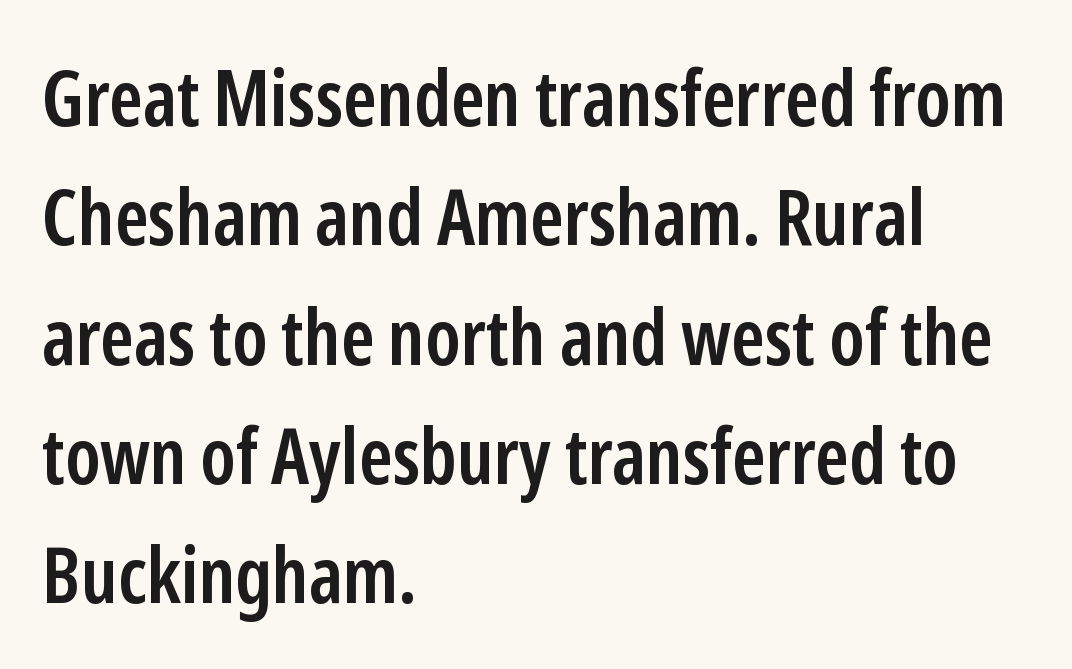
Q: Is the text bold? A: Semi-bold.
Q: Is the text italic (slanted)? A: No, it is upright.
Q: Is the typeface a serif or a sans-serif typeface? A: Sans-serif.
Q: Is the text underlined? A: No.
Q: How is the paragraph aligned? A: Left-aligned.
Q: Is the spacing between letters normal or unusually wide? A: Normal.
Q: Is the spacing between lines tight, normal or loose? A: Normal.
Q: Width (condensed, normal, or wide)? A: Condensed.
Q: Stroke contrast? A: Low.
Q: x-height? A: Medium.
Q: Monospaced? A: No.
